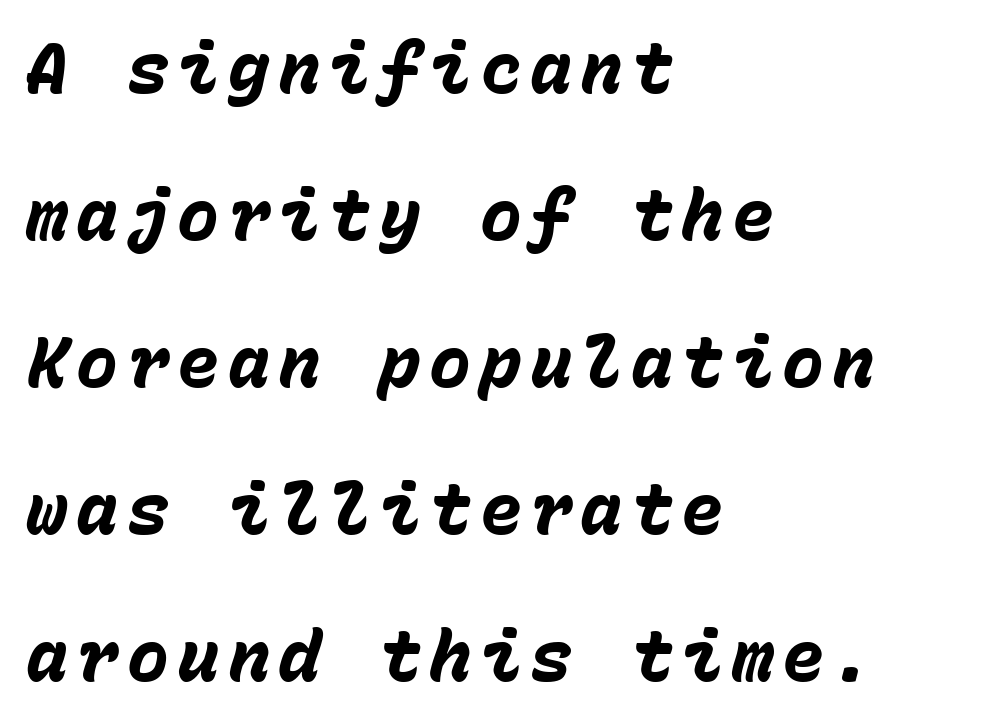
Slanted lettering throughout. What's the leading like? Stretched, with rows far apart. Spacing verdict: monospaced, one width for all characters. As a designer I'd log this as weight 700, bold. Horizontally, the lines are justified to the leading edge only. Decoration check: the copy has no underline.
